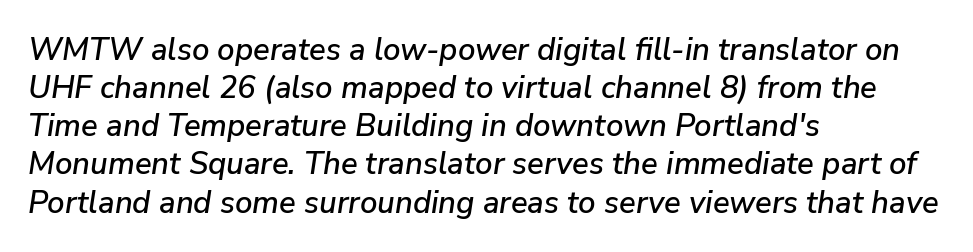
Q: Is the text italic (slanted)? A: Yes, it leans right by about 9 degrees.
Q: Is the text underlined? A: No.
Q: How is the paragraph aligned? A: Left-aligned.
Q: Is the spacing between letters normal or unusually wide? A: Normal.
Q: Width (condensed, normal, or wide)? A: Normal.
Q: Stroke contrast? A: Low.
Q: x-height? A: Medium.
Q: Monospaced? A: No.
